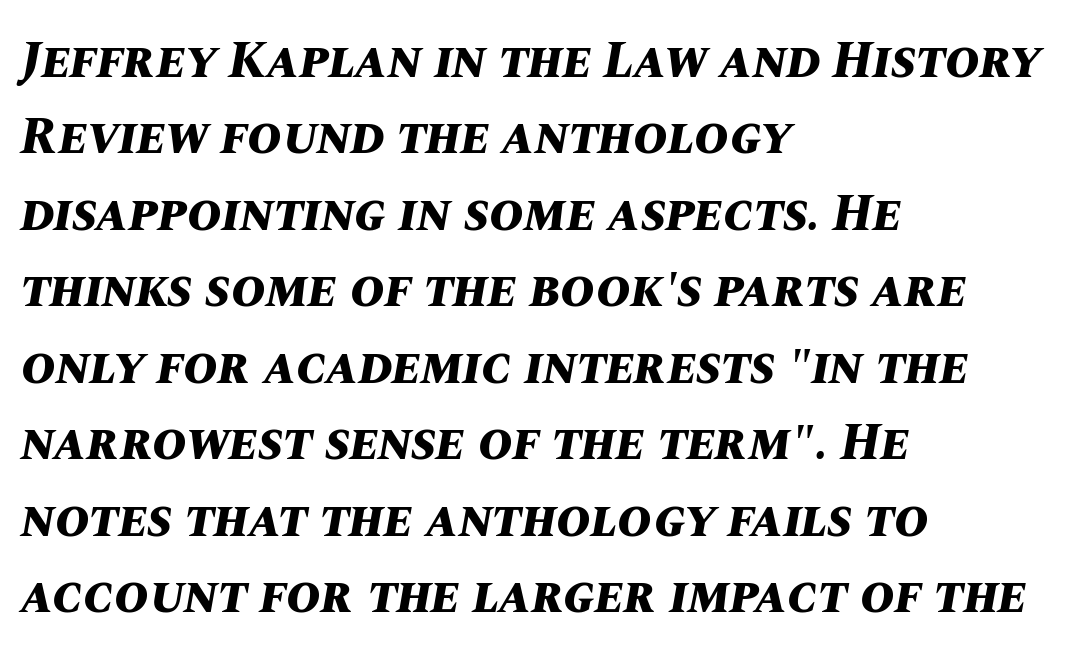
{"italic": "yes", "lean": "right", "slant_degrees": 10, "bold": "yes", "weight": "bold", "width": "normal", "stroke_contrast": "medium", "x_height": "large", "monospaced": "no", "underline": "no", "align": "left", "line_spacing": "normal", "line_spacing_ratio": 1.47, "letter_spacing": "normal", "letter_spacing_em": 0.0, "glyph_px": 52}
